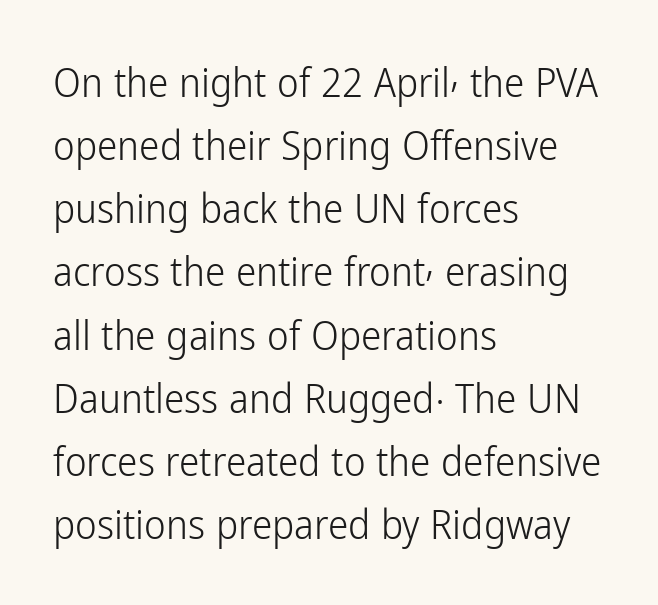
Tracking here is standard; glyphs follow each other at the usual distance. The space directly below the letters is spotless. Style check: upright. The face used here is proportionally spaced, like ordinary book or web type. Alignment: flush left.
